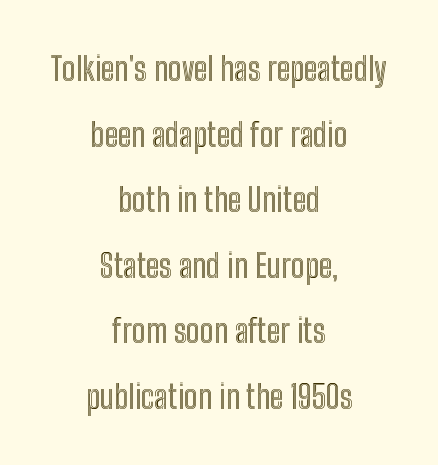
This sample is center-justified, so both line endings float freely. Underlining? Definitely not there. Think of a printed novel: that variable character pitch is what you see here. The block of text is sparse from top to bottom, with ample space between rows.
